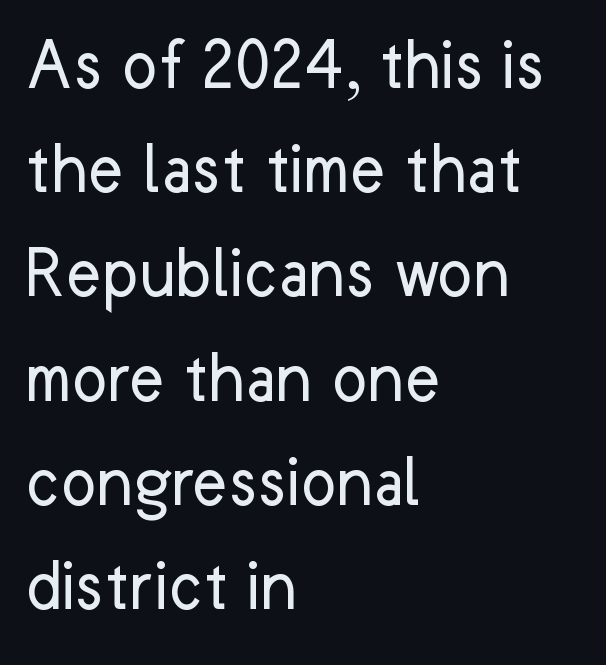
The image shows 75 px regular-weight sans-serif type, upright; set left-aligned, normal line spacing (1.39x), normal letter spacing, not underlined; low stroke contrast and a medium x-height.
